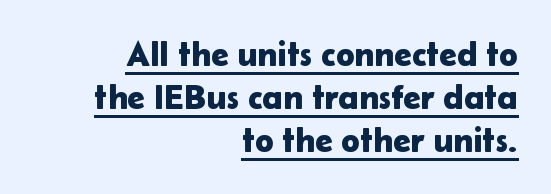
Q: Is the text italic (slanted)? A: No, it is upright.
Q: Is the typeface a serif or a sans-serif typeface? A: Sans-serif.
Q: Is the text underlined? A: Yes.
Q: How is the paragraph aligned? A: Right-aligned.
Q: Is the spacing between letters normal or unusually wide? A: Normal.
Q: Width (condensed, normal, or wide)? A: Normal.
Q: Stroke contrast? A: Low.
Q: x-height? A: Medium.
Q: Monospaced? A: No.
